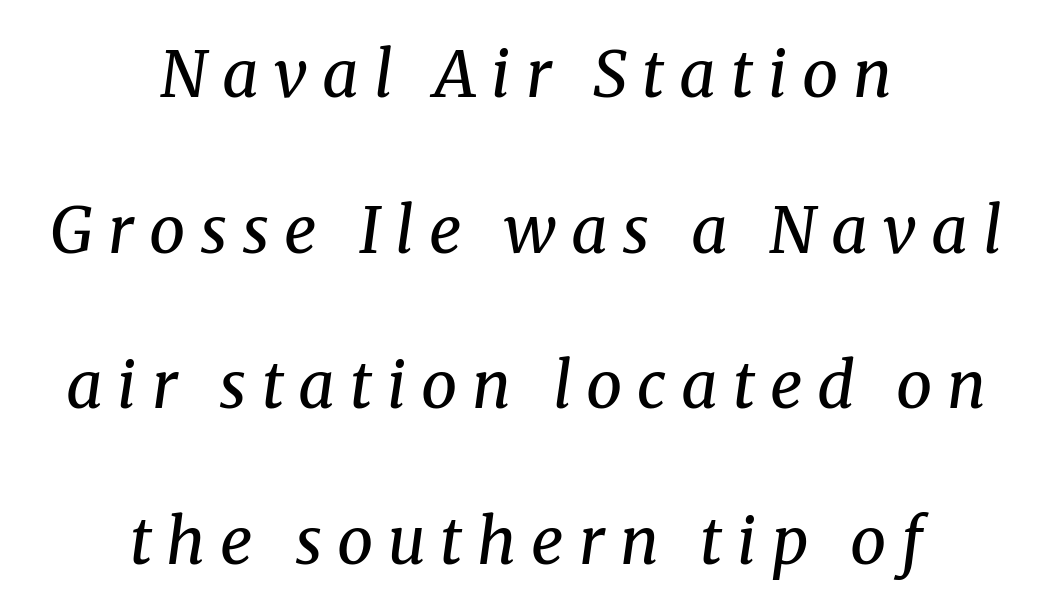
{"serif": "yes", "italic": "yes", "lean": "right", "slant_degrees": 8, "bold": "no", "weight": "regular", "width": "normal", "stroke_contrast": "medium", "x_height": "medium", "monospaced": "no", "underline": "no", "align": "center", "line_spacing": "loose", "line_spacing_ratio": 2.43, "letter_spacing": "wide", "letter_spacing_em": 0.23, "glyph_px": 64}
